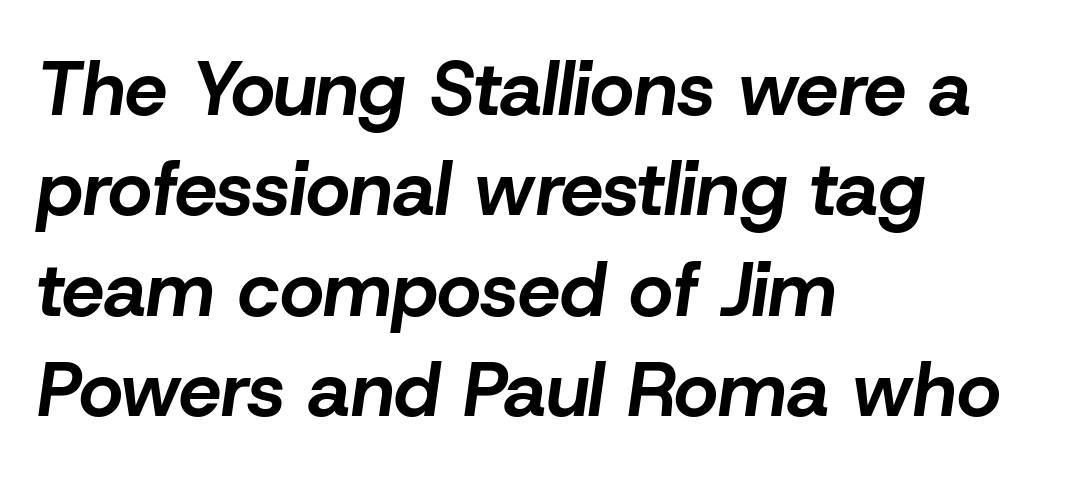
{"italic": "yes", "lean": "right", "slant_degrees": 8, "bold": "yes", "weight": "bold", "width": "normal", "stroke_contrast": "low", "x_height": "medium", "monospaced": "no", "underline": "no", "align": "left", "line_spacing": "normal", "line_spacing_ratio": 1.32, "letter_spacing": "normal", "letter_spacing_em": 0.0, "glyph_px": 76}
